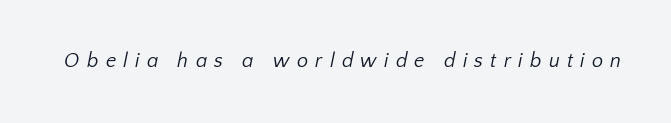
Q: Is the text bold? A: No.
Q: Is the text underlined? A: No.
Q: Is the spacing between letters normal or unusually wide? A: Unusually wide.
